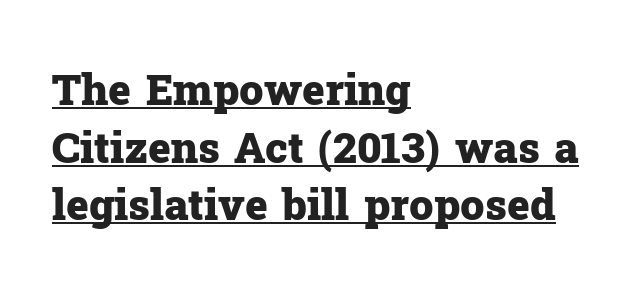
Every character sits straight up, as roman type does. The rendering keeps characters at their native spacing. The letters are bold, with thick, heavy strokes. Note the varied advance widths — an 'i' is clearly narrower than an 'm'. The text block is weighted toward the left margin, trailing off unevenly rightward.
